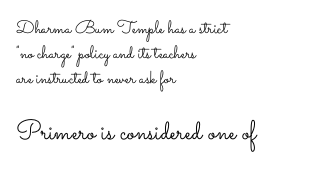
In terms of leading, this rendering sits right in the middle. On a weight scale, this lands at 450 or below. Block two is the big one; block one sits smaller above it. The passage shown has conventional tracking throughout. Just letters on the line, the space beneath them empty.
